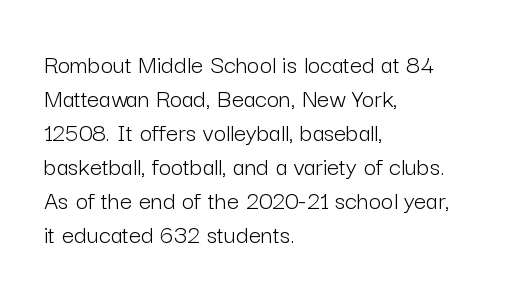
Q: Is the text bold? A: No.
Q: Is the text italic (slanted)? A: No, it is upright.
Q: Is the text underlined? A: No.
Q: How is the paragraph aligned? A: Left-aligned.
Q: Is the spacing between letters normal or unusually wide? A: Normal.
Q: Is the spacing between lines tight, normal or loose? A: Normal.
